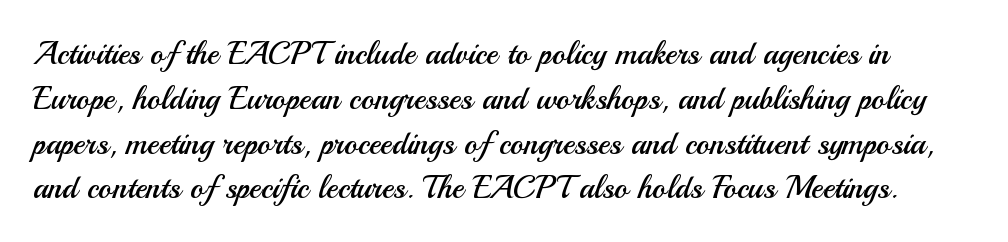
The rendering uses natural spacing where letterforms have individual widths. Typographically, this falls in the sans-serif category. Normally led — the rows are evenly, conventionally spaced. The weight tops out at a normal text grade. No word sits above an underline.
